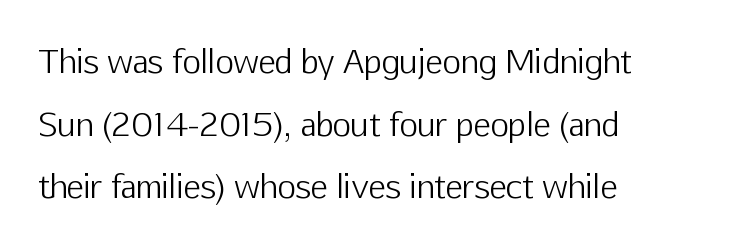
The image shows 32 px light sans-serif type, upright; set left-aligned, loose line spacing (1.96x), normal letter spacing, not underlined; low stroke contrast and a medium x-height.
